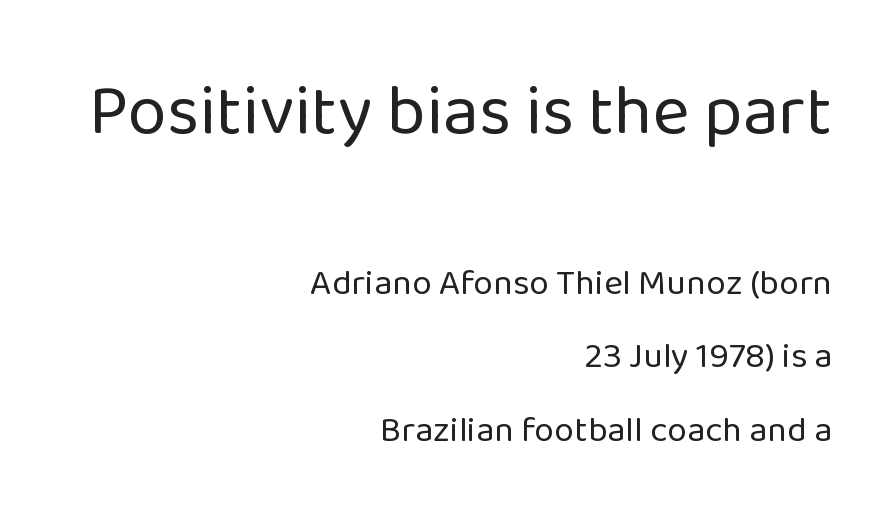
{"serif": "no", "italic": "no", "bold": "no", "weight": "regular", "width": "normal", "stroke_contrast": "low", "x_height": "medium", "monospaced": "no", "underline": "no", "align": "right", "line_spacing": "loose", "line_spacing_ratio": 2.04, "letter_spacing": "normal", "letter_spacing_em": 0.0, "larger_block": "first", "size_ratio": 1.97, "glyph_px": 71}
